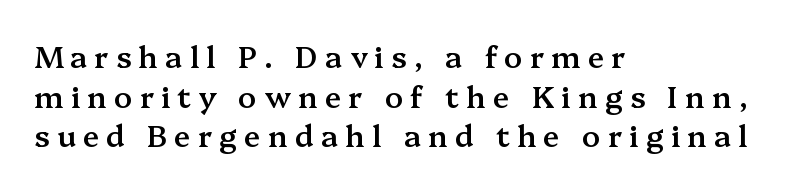
Q: Is the text bold? A: Semi-bold.
Q: Is the text italic (slanted)? A: No, it is upright.
Q: Is the typeface a serif or a sans-serif typeface? A: Serif.
Q: Is the text underlined? A: No.
Q: How is the paragraph aligned? A: Left-aligned.
Q: Is the spacing between letters normal or unusually wide? A: Unusually wide.
Q: Is the spacing between lines tight, normal or loose? A: Normal.
Q: Width (condensed, normal, or wide)? A: Normal.
Q: Stroke contrast? A: Medium.
Q: x-height? A: Medium.
Q: Monospaced? A: No.
